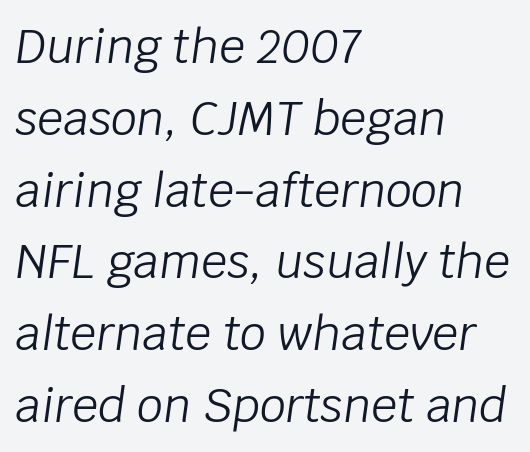
Nobody touched the tracking dial on this one. Vertical spacing — default. Is the type heavy? It reads as light-to-regular instead. The face used here has a pronounced slope to its letters. Nobody drew a line under any word here.
